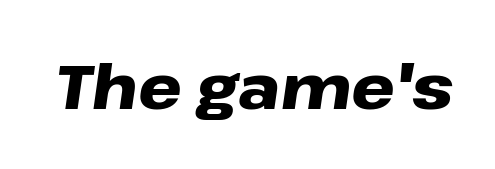
The image shows 62 px heavy, wide type, italic (leaning right); set normal letter spacing, not underlined; low stroke contrast and a medium x-height.
